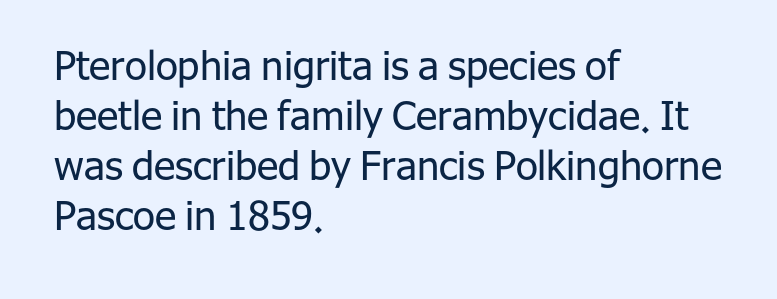
{"serif": "no", "italic": "no", "bold": "no", "weight": "regular", "width": "normal", "stroke_contrast": "low", "x_height": "medium", "monospaced": "no", "underline": "no", "align": "left", "line_spacing": "normal", "line_spacing_ratio": 1.25, "letter_spacing": "normal", "letter_spacing_em": 0.0, "glyph_px": 40}
